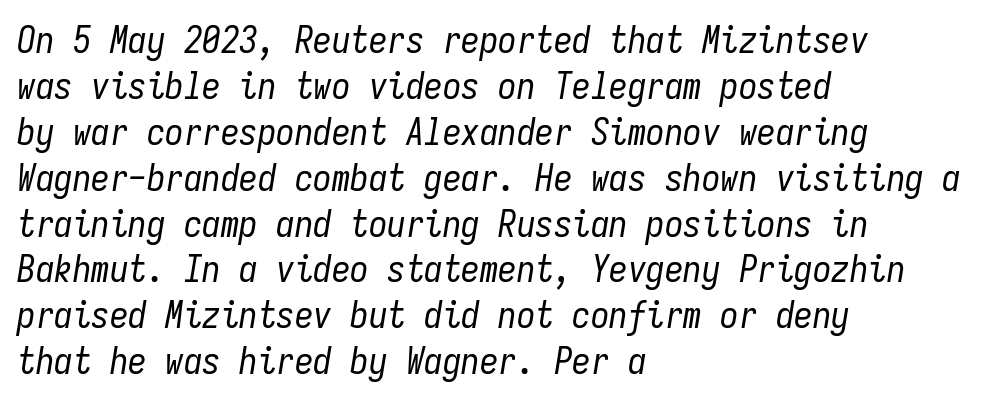
The image shows 37 px regular-weight, condensed type, italic (leaning right), monospaced; set left-aligned, line spacing 1.24x, normal letter spacing, not underlined; low stroke contrast and a medium x-height.
